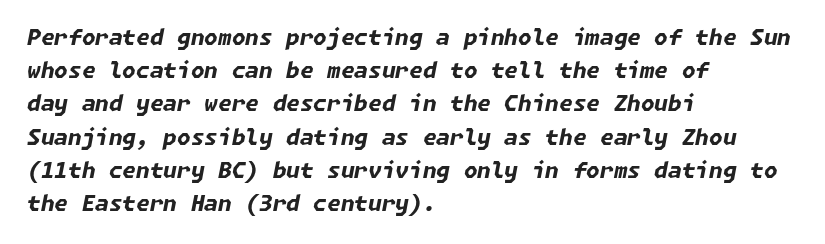
Q: Is the text bold? A: Yes.
Q: Is the text italic (slanted)? A: Yes, it leans right by about 11 degrees.
Q: Is the text underlined? A: No.
Q: How is the paragraph aligned? A: Left-aligned.
Q: Is the spacing between letters normal or unusually wide? A: Normal.
Q: Is the spacing between lines tight, normal or loose? A: Normal.
